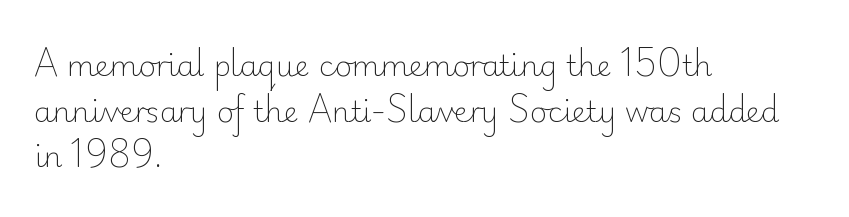
Q: Is the text bold? A: No.
Q: Is the text italic (slanted)? A: No, it is upright.
Q: Is the typeface a serif or a sans-serif typeface? A: Sans-serif.
Q: Is the text underlined? A: No.
Q: How is the paragraph aligned? A: Left-aligned.
Q: Is the spacing between letters normal or unusually wide? A: Normal.
Q: Is the spacing between lines tight, normal or loose? A: Normal.
Q: Width (condensed, normal, or wide)? A: Normal.
Q: Stroke contrast? A: Low.
Q: x-height? A: Small.
Q: Monospaced? A: No.
